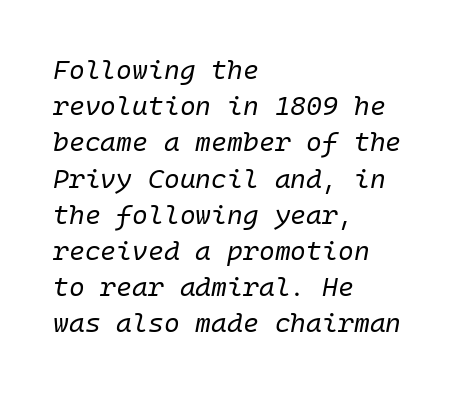
{"italic": "yes", "lean": "right", "slant_degrees": 10, "bold": "no", "underline": "no", "align": "left", "line_spacing": "normal", "line_spacing_ratio": 1.34, "letter_spacing": "normal", "letter_spacing_em": 0.0, "glyph_px": 27}
